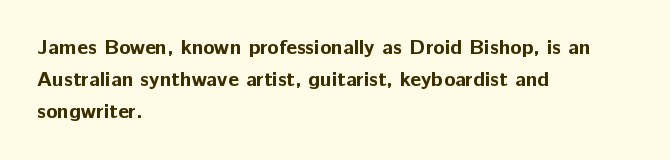
The type sits square on the baseline with zero lean. Summary of weight: heavy, a full bold. Interline gaps are of average width in this sample. The type is set solid horizontally, with unmodified tracking. Underline: absent.
